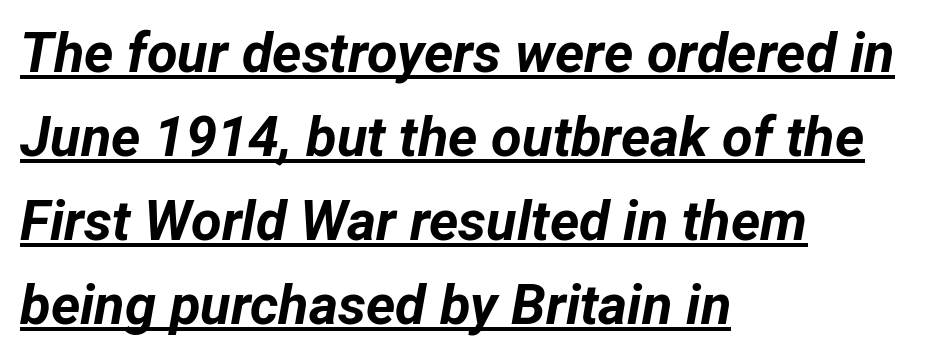
Q: Is the text bold? A: Yes.
Q: Is the text italic (slanted)? A: Yes, it leans right by about 12 degrees.
Q: Is the text underlined? A: Yes.
Q: How is the paragraph aligned? A: Left-aligned.
Q: Is the spacing between letters normal or unusually wide? A: Normal.
Q: Is the spacing between lines tight, normal or loose? A: Normal.
Q: Width (condensed, normal, or wide)? A: Normal.
Q: Stroke contrast? A: Low.
Q: x-height? A: Medium.
Q: Monospaced? A: No.
